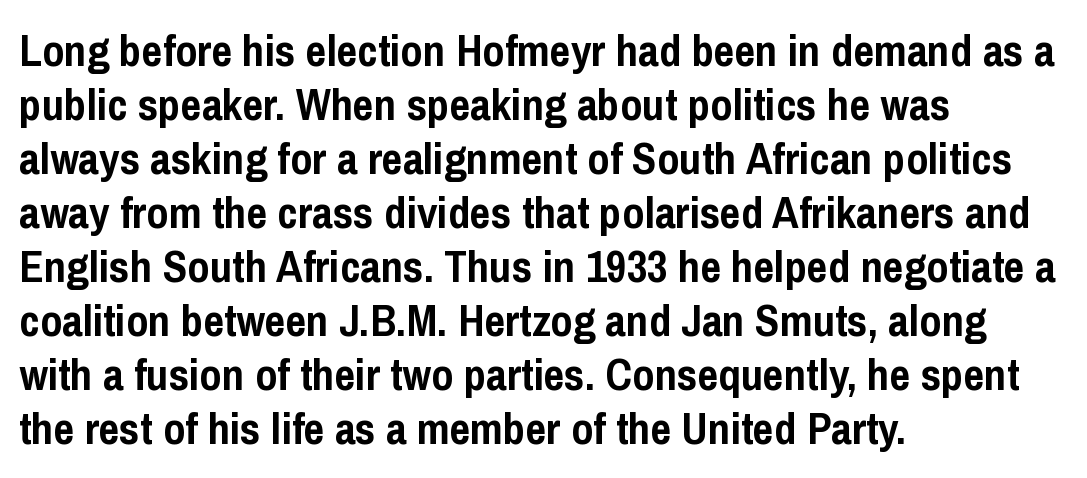
Q: Is the text bold? A: Yes.
Q: Is the text italic (slanted)? A: No, it is upright.
Q: Is the typeface a serif or a sans-serif typeface? A: Sans-serif.
Q: Is the text underlined? A: No.
Q: How is the paragraph aligned? A: Left-aligned.
Q: Is the spacing between letters normal or unusually wide? A: Normal.
Q: Width (condensed, normal, or wide)? A: Condensed.
Q: Stroke contrast? A: Low.
Q: x-height? A: Medium.
Q: Monospaced? A: No.
